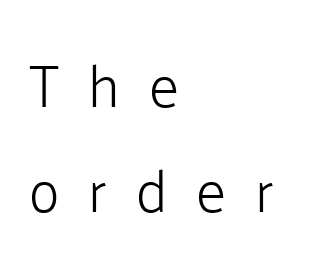
{"serif": "no", "italic": "no", "bold": "no", "weight": "light", "width": "normal", "stroke_contrast": "low", "x_height": "medium", "monospaced": "no", "underline": "no", "align": "left", "line_spacing_ratio": 1.78, "letter_spacing": "wide", "letter_spacing_em": 0.49, "glyph_px": 59}
